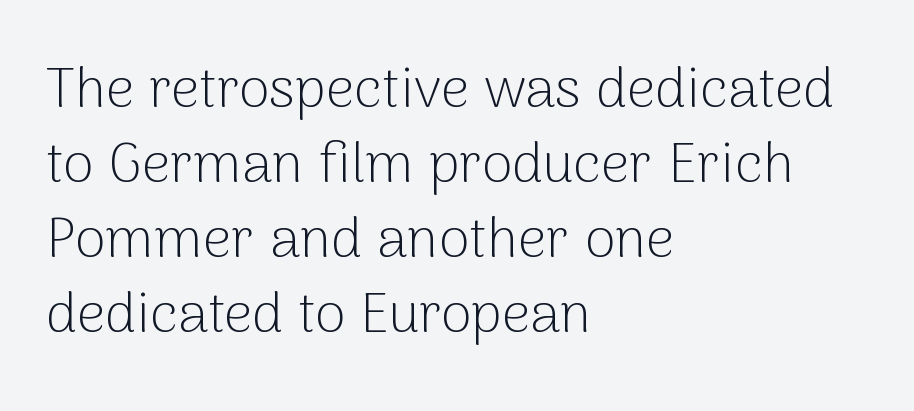
{"serif": "no", "italic": "no", "bold": "no", "weight": "light", "width": "normal", "stroke_contrast": "low", "x_height": "medium", "monospaced": "no", "underline": "no", "align": "left", "line_spacing": "normal", "line_spacing_ratio": 1.34, "letter_spacing": "normal", "letter_spacing_em": 0.0, "glyph_px": 56}
